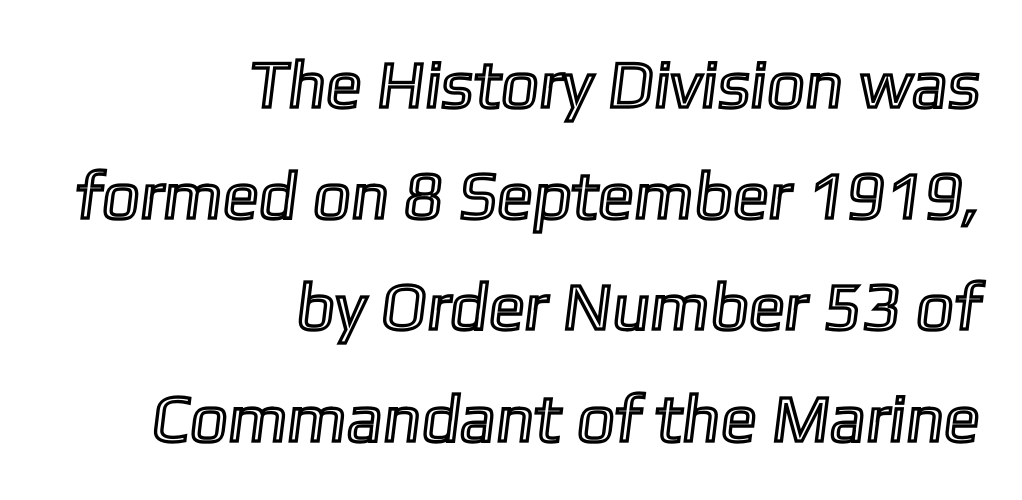
{"width": "normal", "x_height": "medium", "monospaced": "no", "underline": "no", "align": "right", "line_spacing": "normal", "line_spacing_ratio": 1.66, "letter_spacing": "normal", "letter_spacing_em": 0.0, "glyph_px": 67}
